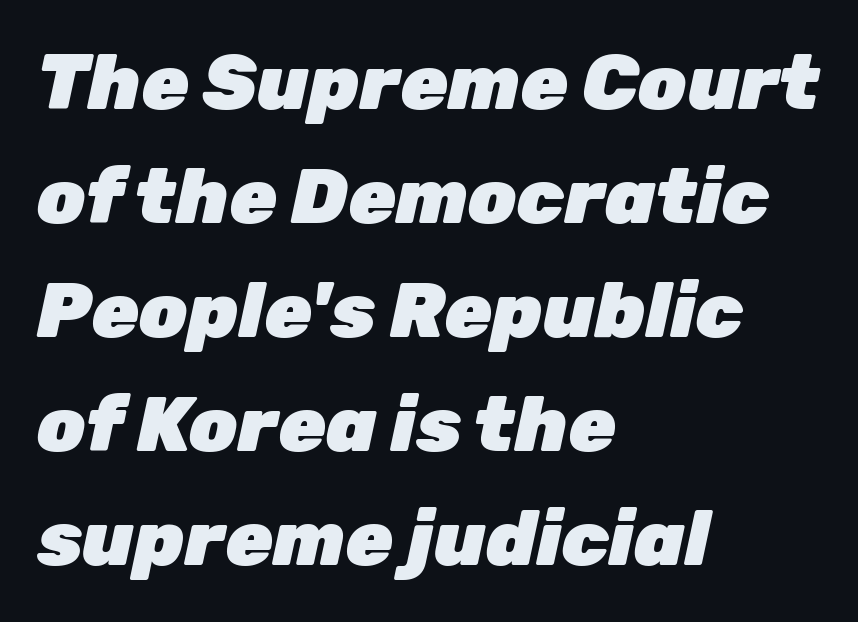
Varying glyph widths throughout — classic text-font behaviour. The area under the type is left untouched. The glyphs have the mass of a bold cut. Where is the straight margin? On the left. Spacing between characters is what you'd get straight out of the box. Slanted lettering throughout.
